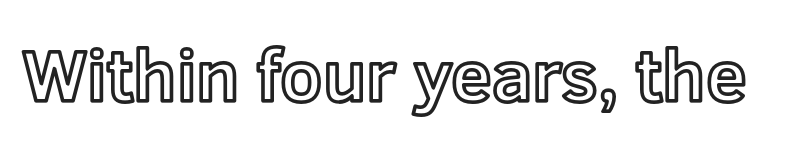
Q: Is the text italic (slanted)? A: No, it is upright.
Q: Is the text underlined? A: No.
Q: Is the spacing between letters normal or unusually wide? A: Normal.
Q: Width (condensed, normal, or wide)? A: Normal.
Q: x-height? A: Medium.
Q: Monospaced? A: No.
